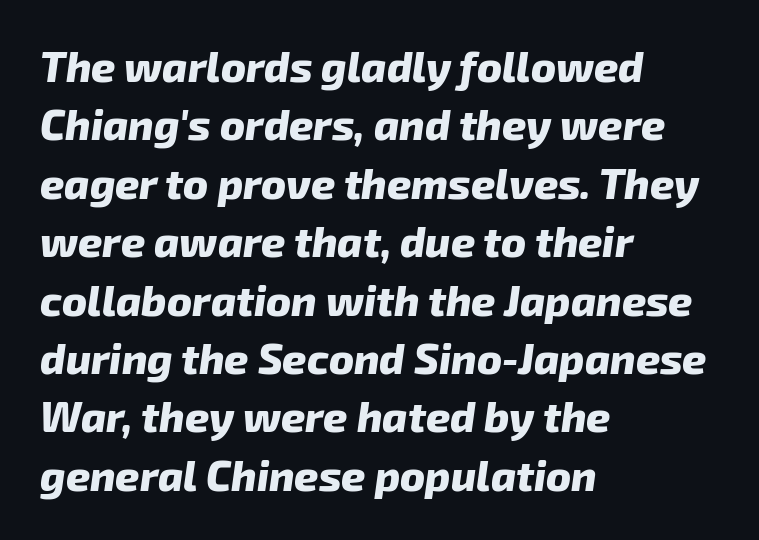
{"italic": "yes", "lean": "right", "slant_degrees": 8, "bold": "yes", "weight": "heavy", "width": "normal", "stroke_contrast": "low", "x_height": "medium", "monospaced": "no", "underline": "no", "align": "left", "line_spacing": "normal", "line_spacing_ratio": 1.39, "letter_spacing": "normal", "letter_spacing_em": 0.0, "glyph_px": 42}
